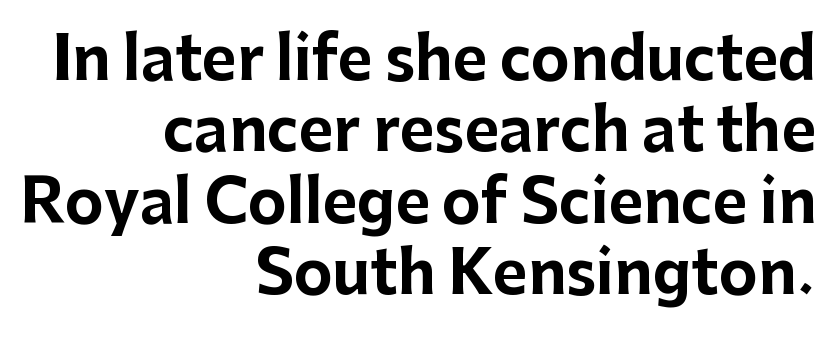
{"serif": "no", "italic": "no", "bold": "yes", "weight": "bold", "width": "normal", "stroke_contrast": "low", "x_height": "medium", "monospaced": "no", "underline": "no", "align": "right", "line_spacing_ratio": 1.21, "letter_spacing": "normal", "letter_spacing_em": 0.0, "glyph_px": 59}
